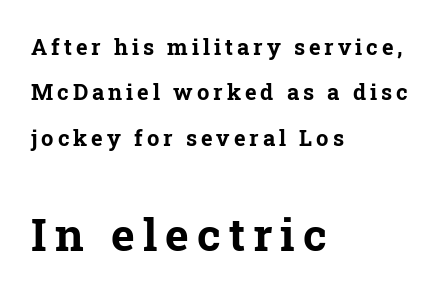
The image shows 45 px bold serif type, upright; set left-aligned, loose line spacing (2.06x), not underlined; the second (bottom) block is 2.05x larger; low stroke contrast and a medium x-height.
